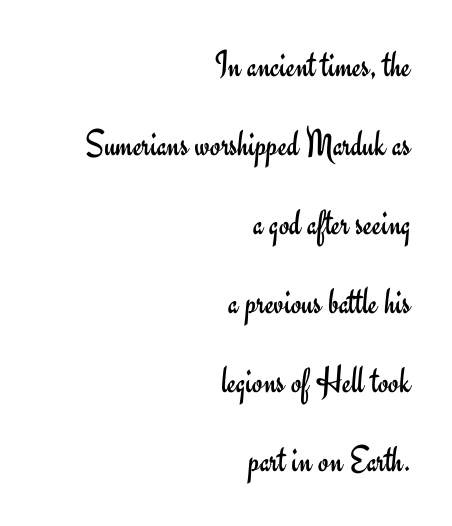
No chunkiness to these letters — they're not bold. The lines in this sample share a right terminus and differ only in where they begin. These lines are rendered in a variable-pitch font. Classification — sans serif. Whoever set this chose breathing room over compactness in the vertical rhythm.
